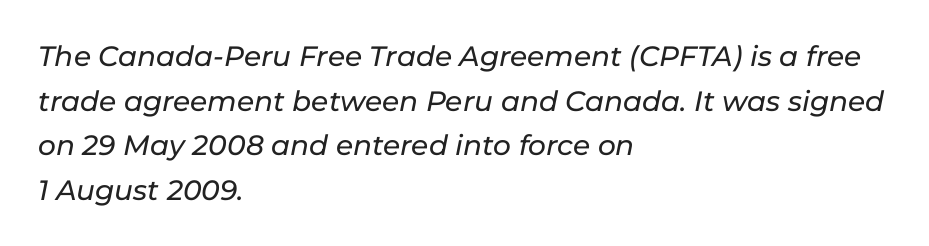
{"italic": "yes", "lean": "right", "slant_degrees": 11, "width": "normal", "stroke_contrast": "low", "x_height": "medium", "monospaced": "no", "underline": "no", "align": "left", "line_spacing": "normal", "line_spacing_ratio": 1.59, "letter_spacing": "normal", "letter_spacing_em": 0.0, "glyph_px": 28}
